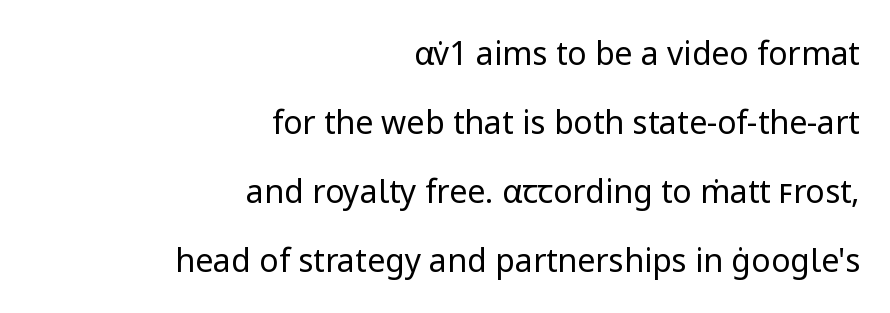
{"serif": "no", "italic": "no", "bold": "no", "weight": "regular", "width": "normal", "stroke_contrast": "low", "x_height": "medium", "monospaced": "no", "underline": "no", "align": "right", "line_spacing": "loose", "line_spacing_ratio": 2.16, "letter_spacing": "normal", "letter_spacing_em": 0.0, "glyph_px": 32}
